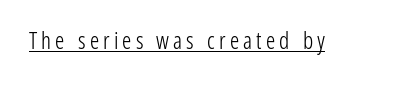
Q: Is the text bold? A: No.
Q: Is the text italic (slanted)? A: No, it is upright.
Q: Is the text underlined? A: Yes.
